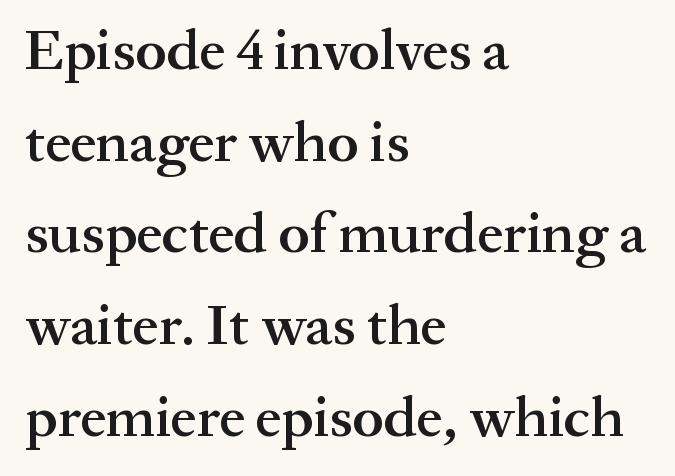
The glyphs have the mass of a demibold cut, below bold. You could not count columns in this text — the font is proportionally spaced. The line-height multiplier appears to be the usual default. Check under the words: just untouched page.
